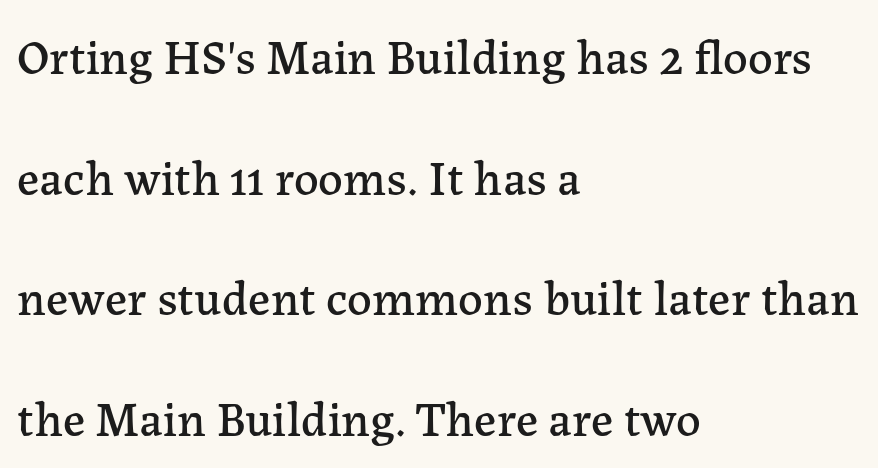
This sample is left-justified, so line endings fall wherever the words run out. Every character sits straight up, as roman type does. Think of a printed novel: that variable character pitch is what you see here. Default kerning and tracking; the words read as compact shapes.
